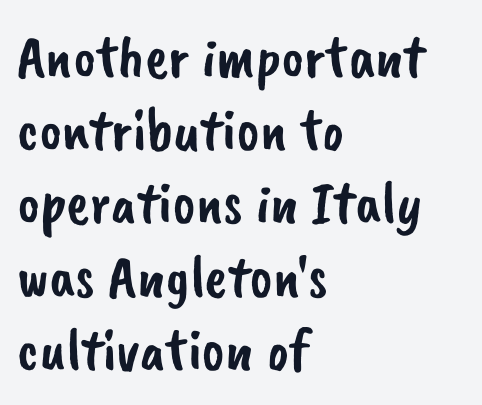
The image shows 61 px sans-serif type; set left-aligned, line spacing 1.2x, normal letter spacing, not underlined; low stroke contrast and a small x-height.
